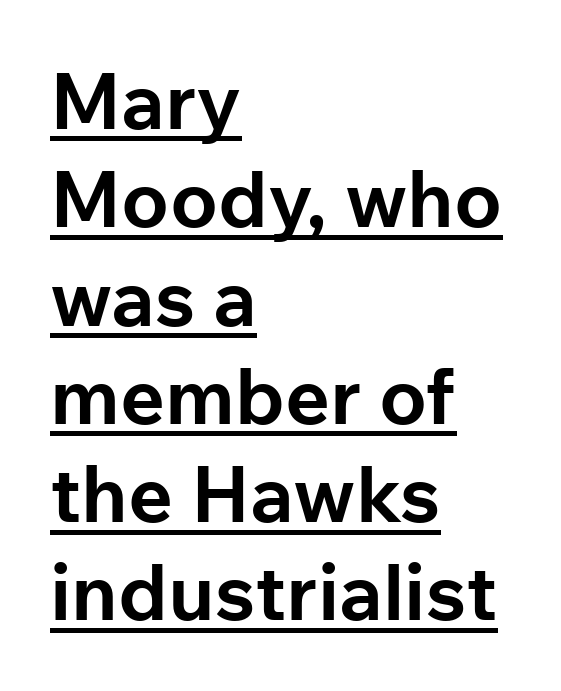
The image shows 78 px bold sans-serif type, upright; set left-aligned, normal line spacing (1.26x), normal letter spacing, underlined; low stroke contrast and a medium x-height.
